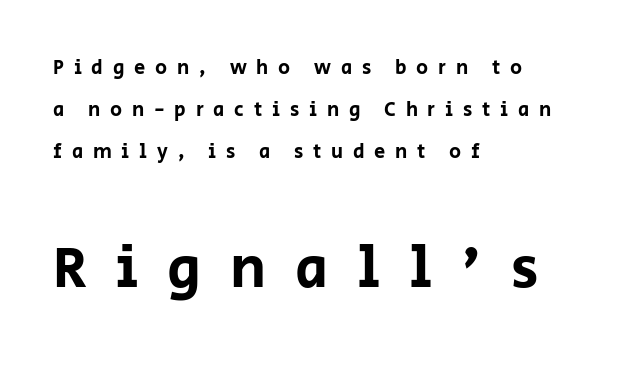
Loosely led — the rows are spread out. Compared with a centered layout, this one pins lines to the left instead. Spacing verdict: proportional, widths tailored to each character. Letters rest on an invisible, unmarked baseline.
